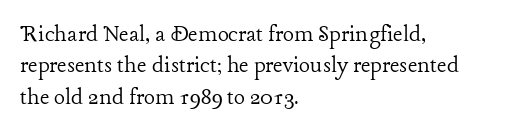
Q: Is the text bold? A: No.
Q: Is the text italic (slanted)? A: No, it is upright.
Q: Is the text underlined? A: No.
Q: How is the paragraph aligned? A: Left-aligned.
Q: Is the spacing between letters normal or unusually wide? A: Normal.
